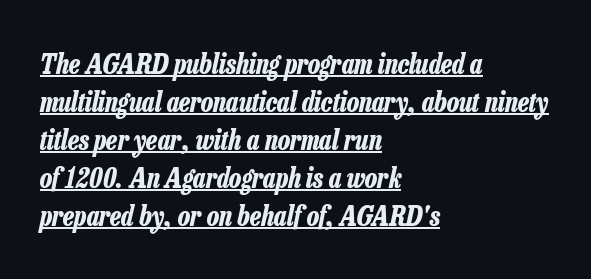
Q: Is the text bold? A: Yes.
Q: Is the text italic (slanted)? A: Yes, it leans right by about 13 degrees.
Q: Is the text underlined? A: Yes.
Q: How is the paragraph aligned? A: Left-aligned.
Q: Is the spacing between letters normal or unusually wide? A: Normal.
Q: Is the spacing between lines tight, normal or loose? A: Normal.
